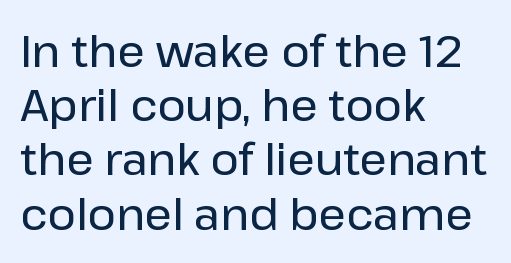
If you drew a ruler down the left edge, every line would touch it. The strip under each line holds only bare page. Think of a printed novel: that variable character pitch is what you see here. Characters remain perfectly vertical along every line.
